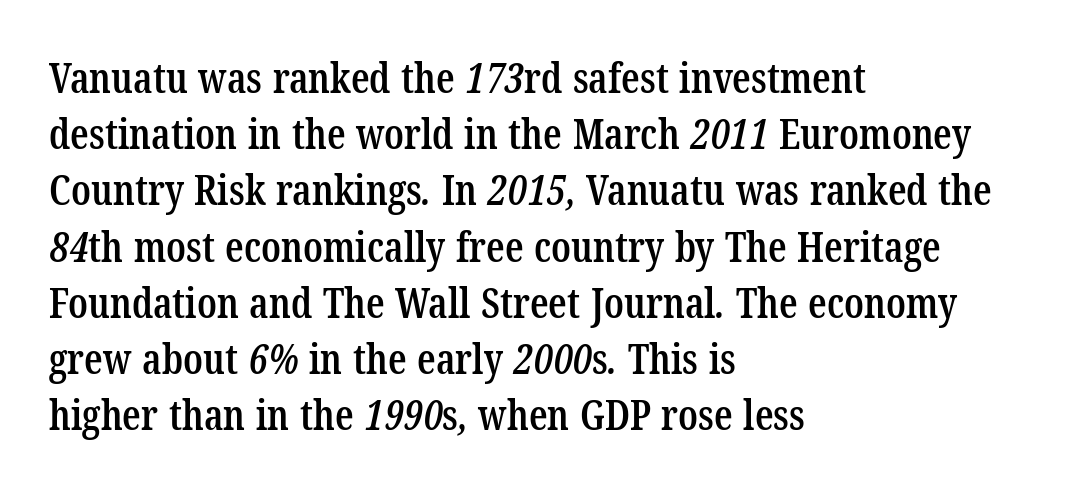
Q: Is the text bold? A: Semi-bold.
Q: Is the typeface a serif or a sans-serif typeface? A: Serif.
Q: Is the text underlined? A: No.
Q: How is the paragraph aligned? A: Left-aligned.
Q: Is the spacing between letters normal or unusually wide? A: Normal.
Q: Is the spacing between lines tight, normal or loose? A: Normal.
Q: Width (condensed, normal, or wide)? A: Condensed.
Q: Stroke contrast? A: Low.
Q: x-height? A: Medium.
Q: Monospaced? A: No.
